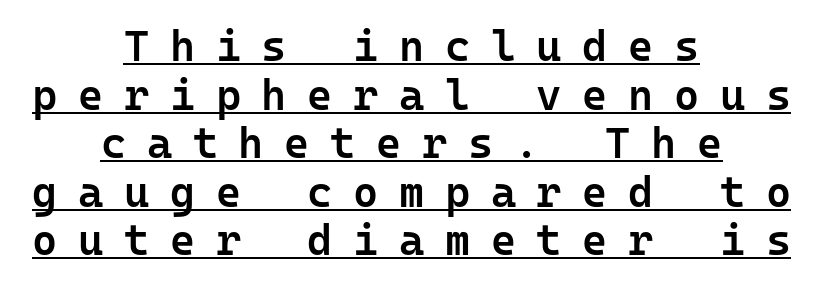
The image shows 43 px semibold sans-serif type, upright, monospaced; set centered, tight line spacing (1.13x), unusually wide letter spacing (+0.48 em), underlined; low stroke contrast and a medium x-height.
